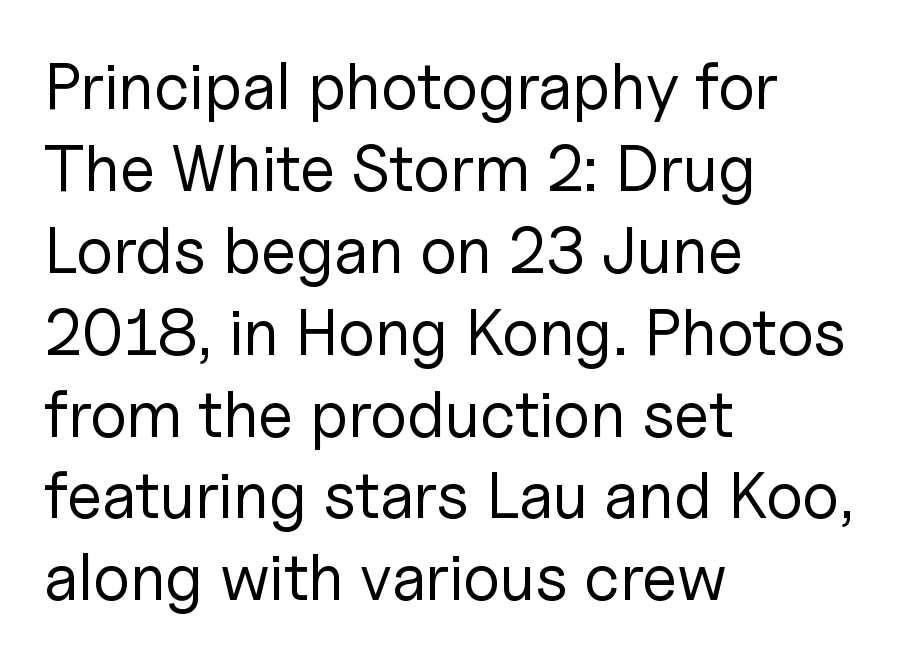
Q: Is the text bold? A: No.
Q: Is the text italic (slanted)? A: No, it is upright.
Q: Is the typeface a serif or a sans-serif typeface? A: Sans-serif.
Q: Is the text underlined? A: No.
Q: How is the paragraph aligned? A: Left-aligned.
Q: Is the spacing between letters normal or unusually wide? A: Normal.
Q: Is the spacing between lines tight, normal or loose? A: Normal.
Q: Width (condensed, normal, or wide)? A: Normal.
Q: Stroke contrast? A: Low.
Q: x-height? A: Medium.
Q: Monospaced? A: No.
